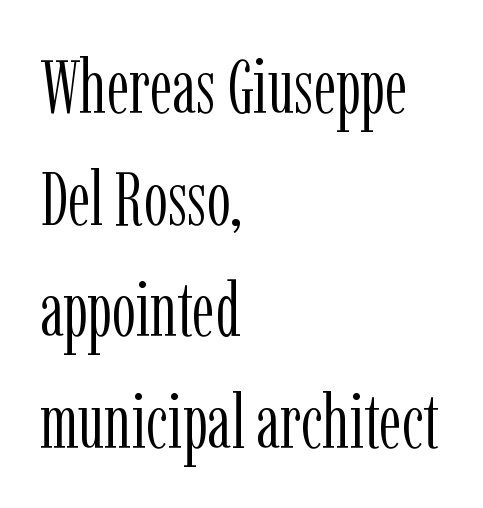
{"serif": "yes", "italic": "no", "bold": "no", "weight": "light", "width": "condensed", "stroke_contrast": "low", "x_height": "medium", "monospaced": "no", "underline": "no", "align": "left", "line_spacing": "normal", "line_spacing_ratio": 1.47, "letter_spacing": "normal", "letter_spacing_em": 0.0, "glyph_px": 76}
